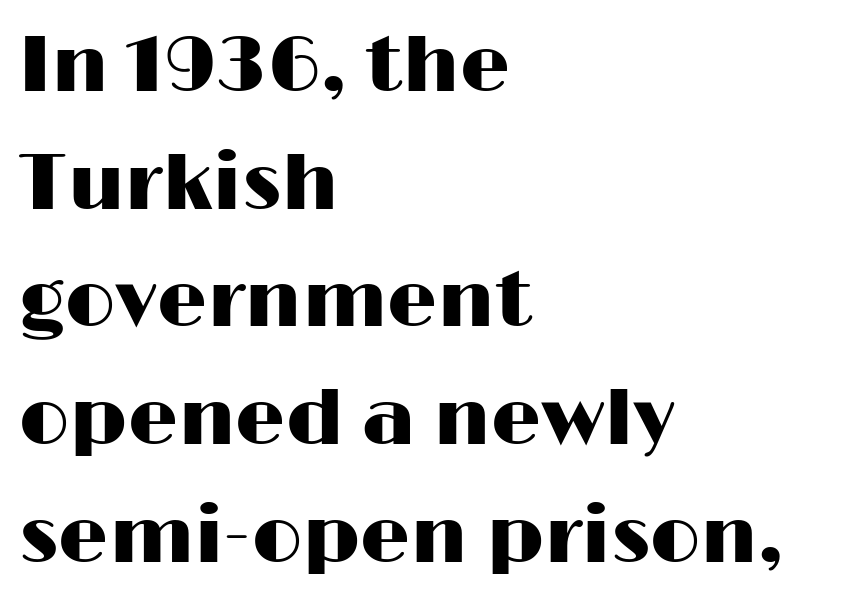
Characters remain perfectly vertical along every line. Just letters on the line, the space beneath them empty. Leading: standard. Note the varied advance widths — an 'i' is clearly narrower than an 'm'. Unlike a traditional serif, this face leaves its strokes unadorned.
